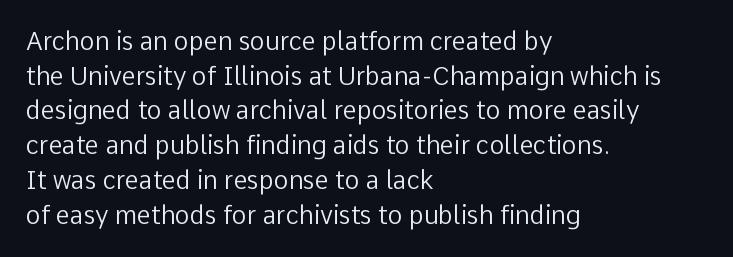
{"italic": "no", "bold": "no", "underline": "no", "align": "left", "line_spacing": "normal", "line_spacing_ratio": 1.39, "letter_spacing": "normal", "letter_spacing_em": 0.0, "glyph_px": 25}
